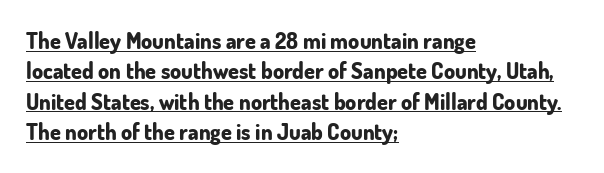
Q: Is the text bold? A: Yes.
Q: Is the text italic (slanted)? A: No, it is upright.
Q: Is the text underlined? A: Yes.
Q: How is the paragraph aligned? A: Left-aligned.
Q: Is the spacing between letters normal or unusually wide? A: Normal.
Q: Is the spacing between lines tight, normal or loose? A: Normal.
